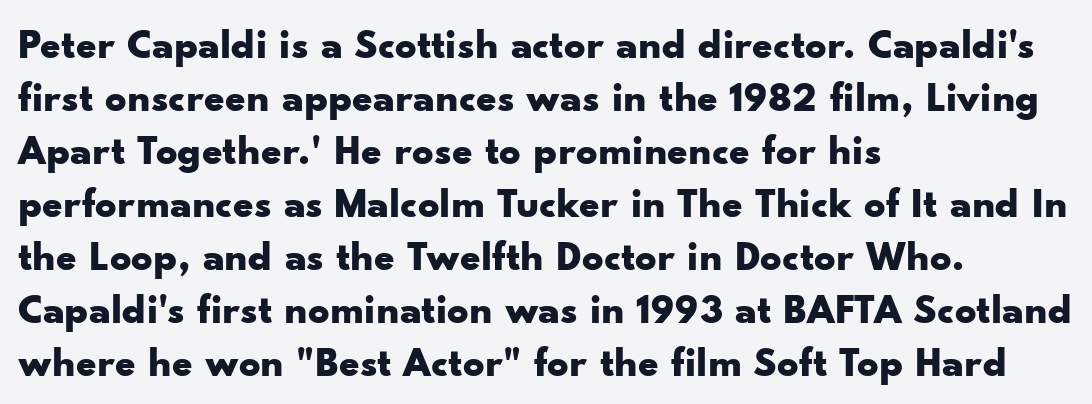
Q: Is the text bold? A: Yes.
Q: Is the text italic (slanted)? A: No, it is upright.
Q: Is the typeface a serif or a sans-serif typeface? A: Sans-serif.
Q: Is the text underlined? A: No.
Q: How is the paragraph aligned? A: Left-aligned.
Q: Is the spacing between letters normal or unusually wide? A: Normal.
Q: Is the spacing between lines tight, normal or loose? A: Normal.
Q: Width (condensed, normal, or wide)? A: Wide.
Q: Stroke contrast? A: Low.
Q: x-height? A: Small.
Q: Monospaced? A: No.
